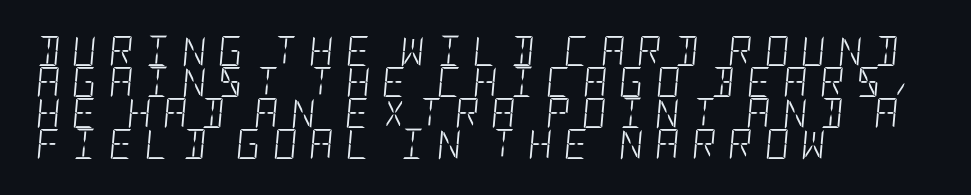
The image shows 30 px light, condensed type, italic (leaning right); set left-aligned, tight line spacing (1.03x), unusually wide letter spacing (+0.4 em), not underlined; low stroke contrast and a large x-height.
